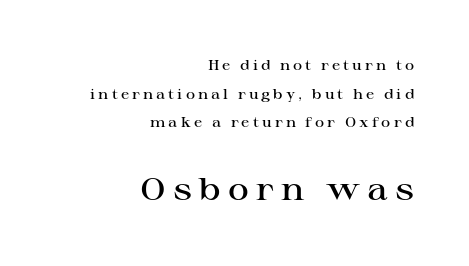
{"serif": "yes", "italic": "no", "bold": "semi", "weight": "semibold", "width": "wide", "stroke_contrast": "high", "x_height": "medium", "monospaced": "no", "underline": "no", "align": "right", "line_spacing": "loose", "line_spacing_ratio": 2.05, "letter_spacing": "wide", "letter_spacing_em": 0.22, "larger_block": "second", "size_ratio": 2.29, "glyph_px": 32}
